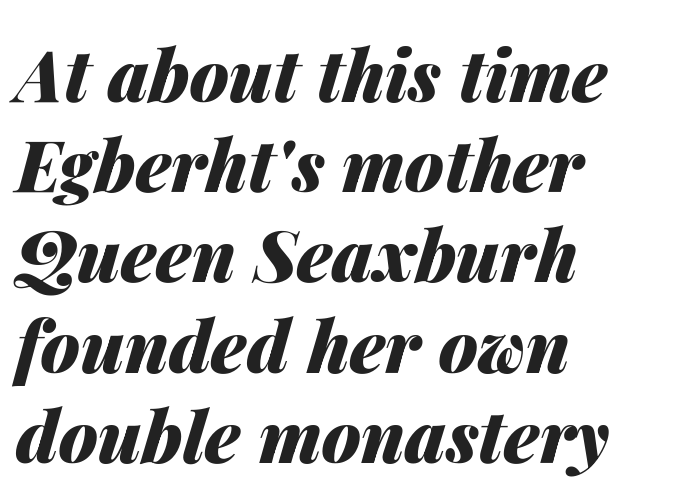
Interline gaps are of average width in this sample. Each line starts at the same left margin while the right side varies. In terms of weight, the rendering is a true, heavy bold. When letters slant like this, we call the style italic. Type without underlining. Each word holds together tightly as a unit, with standard inter-letter gaps.
